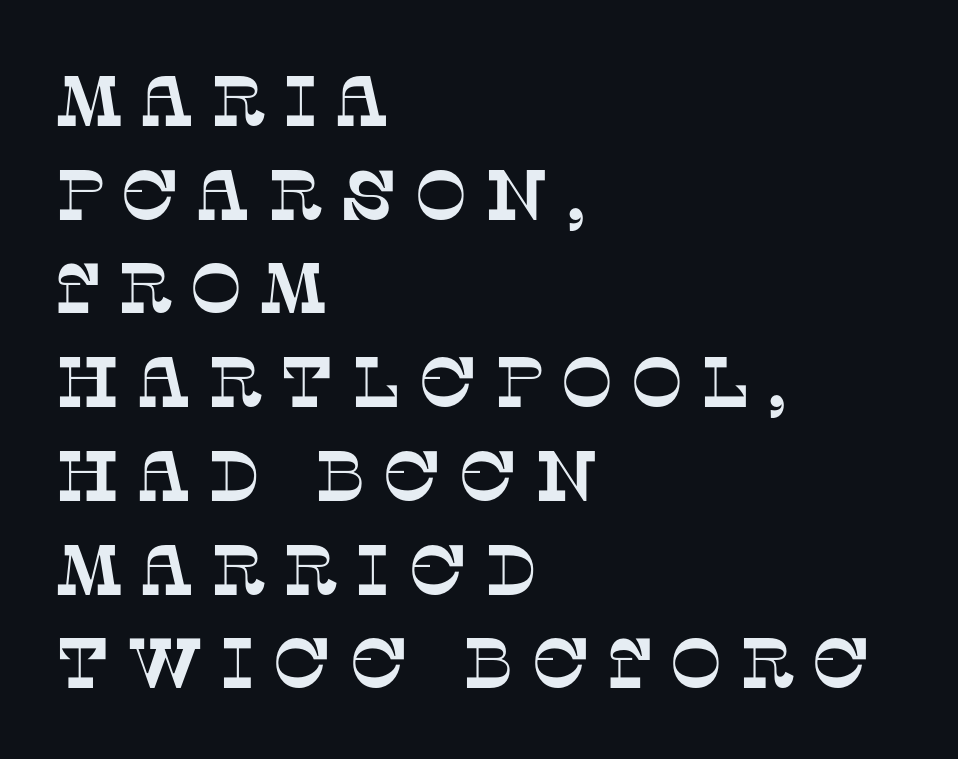
The image shows 71 px serif type; set left-aligned, normal line spacing (1.32x), unusually wide letter spacing (+0.23 em), not underlined; low stroke contrast and a large x-height.
